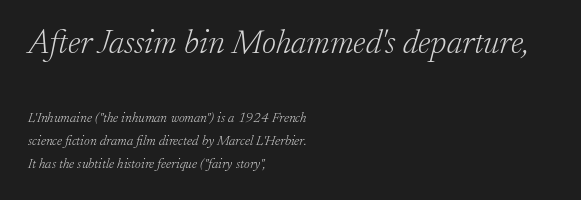
The strokes are not fattened; the text isn't bold. You can tell it's italic because the verticals aren't actually vertical. The first block has been scaled up relative to the second. The foot of each line stays bare and open. The rendering shows small feet on the letterforms — a serif design. Line beginnings align vertically; line endings do not.
